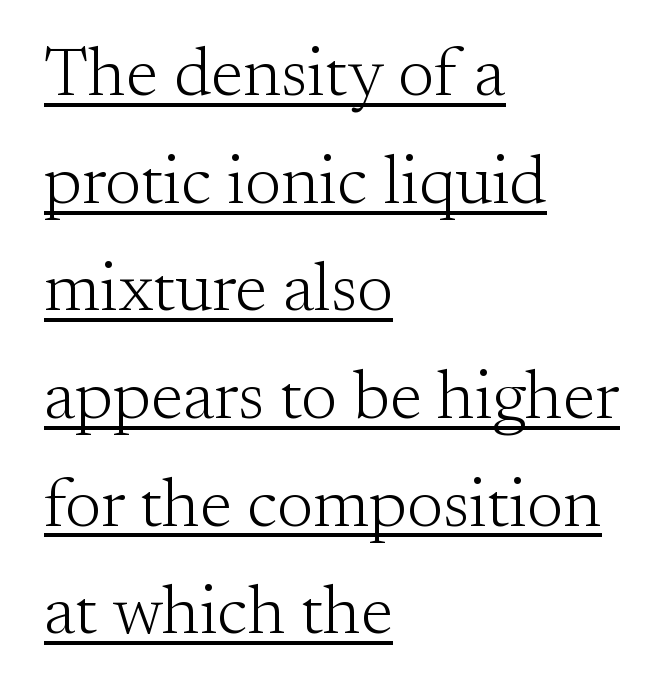
The image shows 69 px light serif type, upright; set left-aligned, normal line spacing (1.56x), normal letter spacing, underlined; medium stroke contrast and a small x-height.
